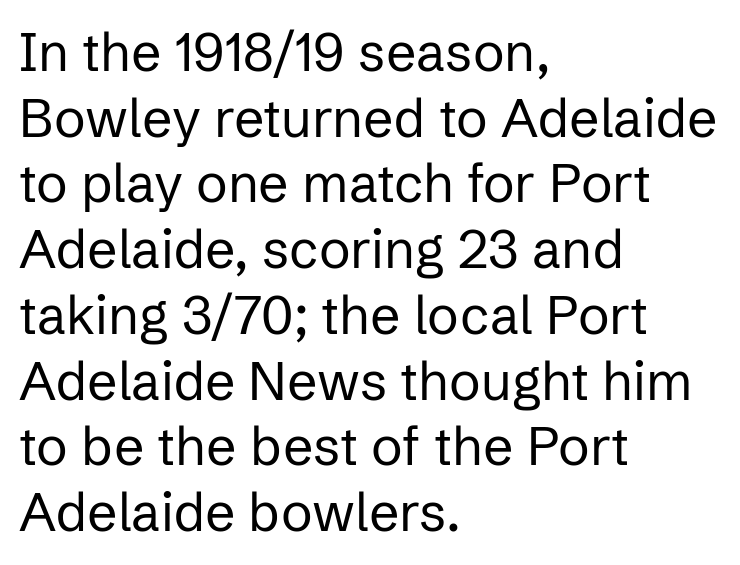
The image shows 53 px regular-weight sans-serif type, upright; set left-aligned, line spacing 1.24x, normal letter spacing, not underlined; low stroke contrast and a medium x-height.
